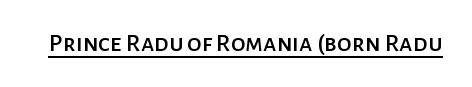
The image shows 26 px text type, upright; set normal letter spacing, underlined.
